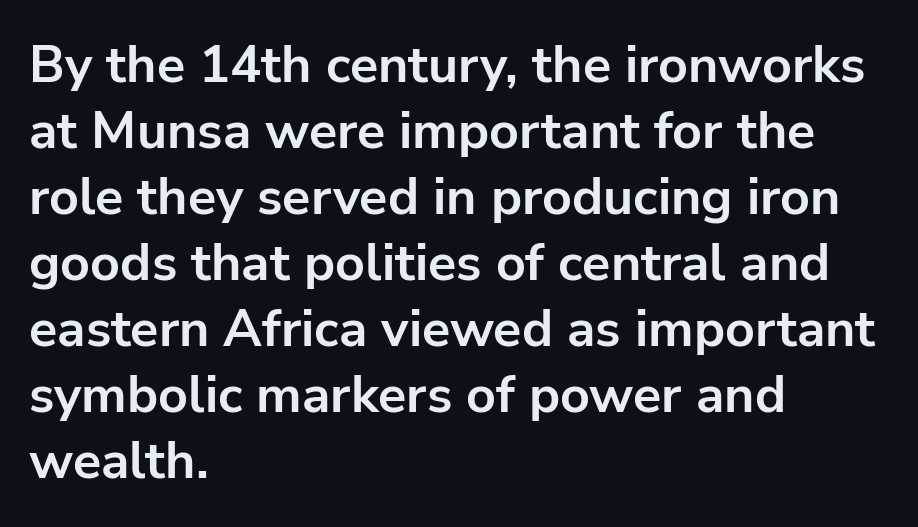
The image shows 52 px bold sans-serif type, upright; set left-aligned, normal line spacing (1.27x), normal letter spacing, not underlined; low stroke contrast and a medium x-height.
